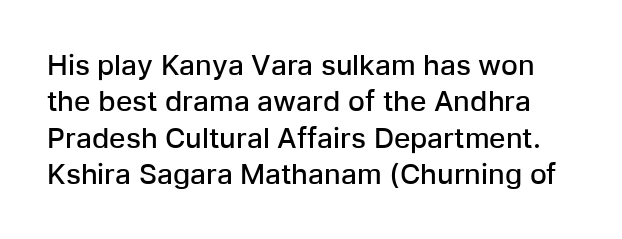
Unlike a traditional serif, this face leaves its strokes unadorned. Stroke thickness is moderately raised; the sample reads as semibold. Spacing verdict: proportional, widths tailored to each character. Tall strokes in this sample are plumb rather than angled. Interline gaps are of average width in this sample. Characters follow at the spacing the type designer built in.
